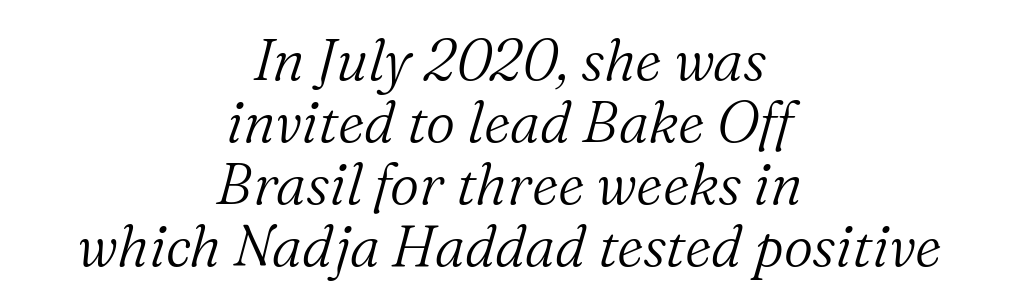
Every row of glyphs is offset so its center matches the block's center. Each letter keeps its own natural width here, so spacing adapts to shape. Tracking here is standard; glyphs follow each other at the usual distance. Stroke thickness stays within the range of a standard reading face or lighter. Each new line begins almost immediately beneath the previous one.
